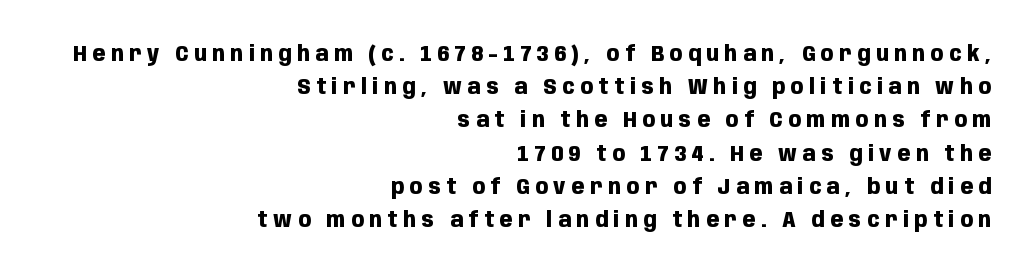
The image shows 21 px bold type, upright; set right-aligned, normal line spacing (1.58x), unusually wide letter spacing (+0.27 em), not underlined.
